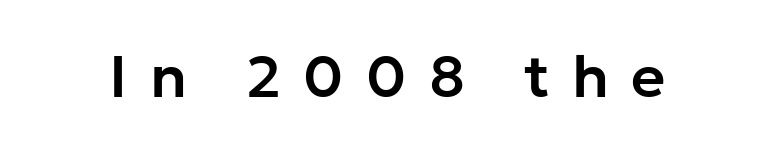
The image shows 59 px sans-serif type, upright; set unusually wide letter spacing (+0.38 em), not underlined; low stroke contrast and a medium x-height.
